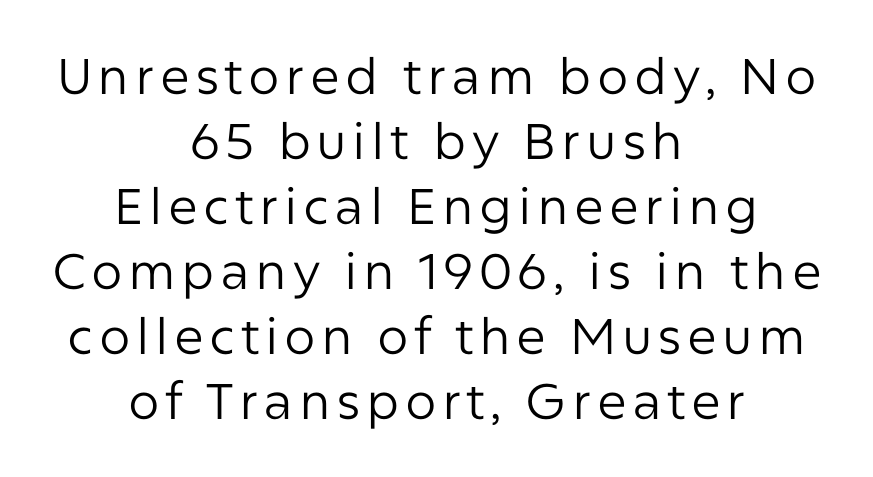
Q: Is the text bold? A: No.
Q: Is the text italic (slanted)? A: No, it is upright.
Q: Is the typeface a serif or a sans-serif typeface? A: Sans-serif.
Q: Is the text underlined? A: No.
Q: How is the paragraph aligned? A: Centered.
Q: Is the spacing between lines tight, normal or loose? A: Normal.
Q: Width (condensed, normal, or wide)? A: Normal.
Q: Stroke contrast? A: Low.
Q: x-height? A: Medium.
Q: Monospaced? A: No.
